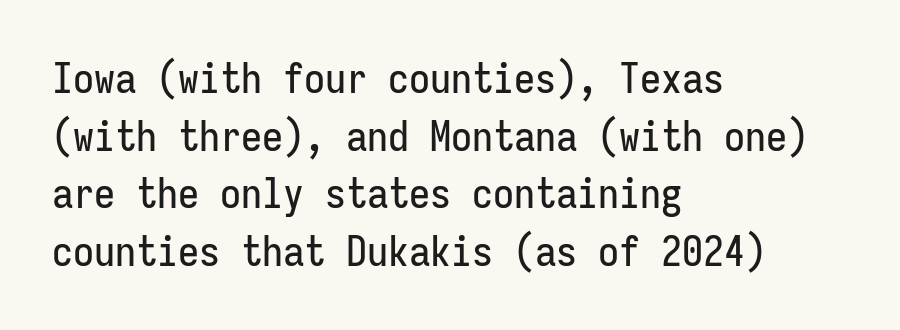
Q: Is the text italic (slanted)? A: No, it is upright.
Q: Is the typeface a serif or a sans-serif typeface? A: Sans-serif.
Q: Is the text underlined? A: No.
Q: How is the paragraph aligned? A: Left-aligned.
Q: Is the spacing between letters normal or unusually wide? A: Normal.
Q: Is the spacing between lines tight, normal or loose? A: Normal.
Q: Width (condensed, normal, or wide)? A: Condensed.
Q: Stroke contrast? A: Low.
Q: x-height? A: Medium.
Q: Monospaced? A: Yes.
